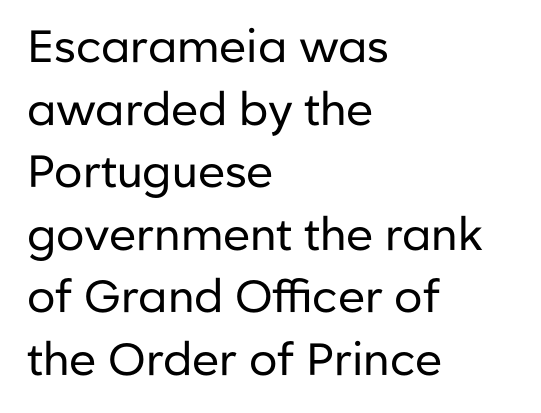
The image shows 45 px regular-weight sans-serif type, upright; set left-aligned, normal line spacing (1.39x), normal letter spacing, not underlined; low stroke contrast and a medium x-height.
